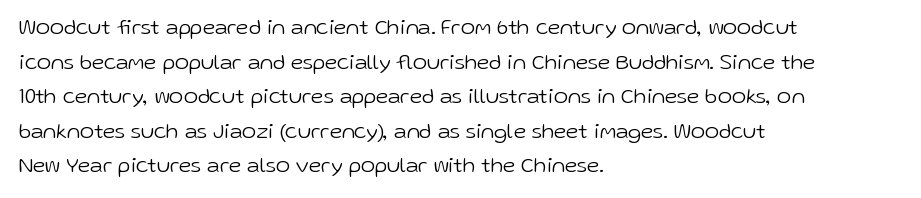
Which margin do the lines hug? The left one — the right edge is uneven. This is roman type, the default non-slanted kind. Summary of vertical rhythm: regular, with standard interline spacing. These glyphs show unthickened strokes, regular width or finer. The rendering keeps characters at their native spacing. The gap between lines stays unmarked.
